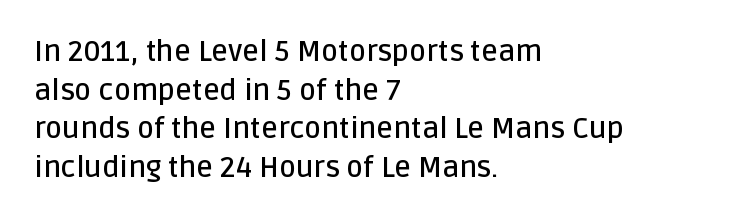
The image shows 29 px semibold sans-serif type, upright; set left-aligned, normal line spacing (1.33x), normal letter spacing, not underlined; low stroke contrast and a large x-height.
